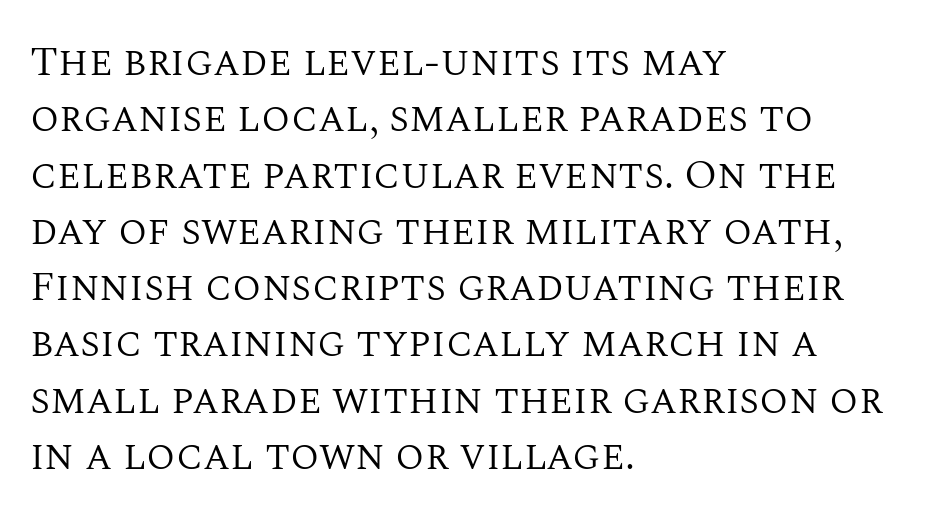
The image shows 42 px regular-weight serif type, upright; set left-aligned, normal line spacing (1.34x), normal letter spacing, not underlined; medium stroke contrast and a large x-height.
